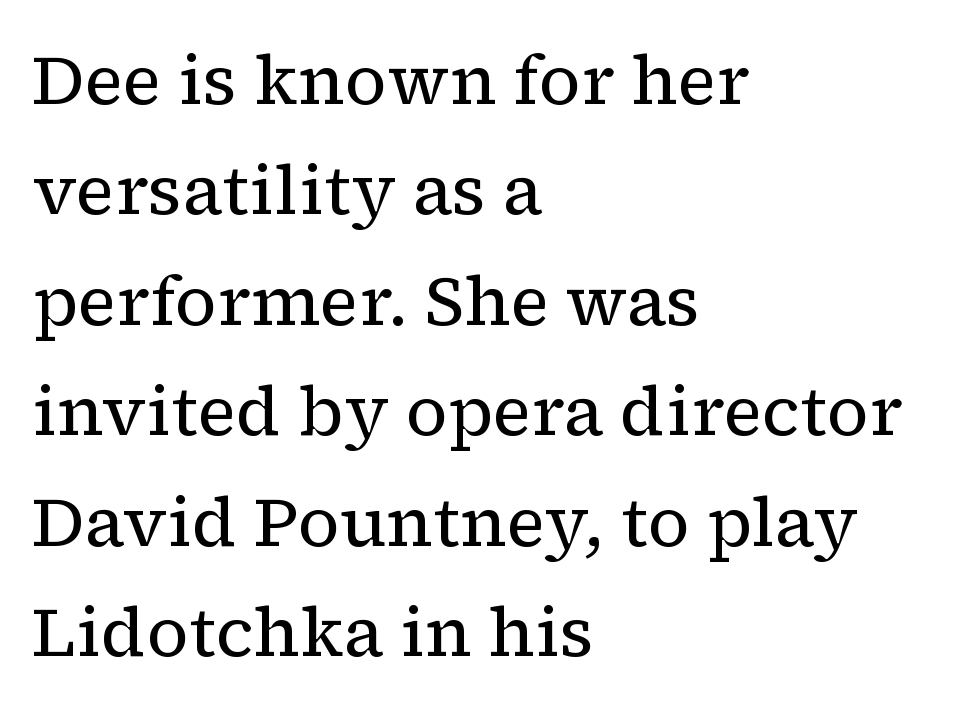
Q: Is the text bold? A: No.
Q: Is the text italic (slanted)? A: No, it is upright.
Q: Is the typeface a serif or a sans-serif typeface? A: Serif.
Q: Is the text underlined? A: No.
Q: How is the paragraph aligned? A: Left-aligned.
Q: Is the spacing between letters normal or unusually wide? A: Normal.
Q: Is the spacing between lines tight, normal or loose? A: Normal.
Q: Width (condensed, normal, or wide)? A: Normal.
Q: Stroke contrast? A: Low.
Q: x-height? A: Medium.
Q: Monospaced? A: No.
